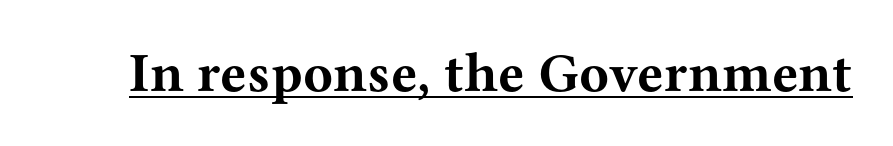
Q: Is the text bold? A: Yes.
Q: Is the text italic (slanted)? A: No, it is upright.
Q: Is the typeface a serif or a sans-serif typeface? A: Serif.
Q: Is the text underlined? A: Yes.
Q: Is the spacing between letters normal or unusually wide? A: Normal.
Q: Width (condensed, normal, or wide)? A: Wide.
Q: Stroke contrast? A: Medium.
Q: x-height? A: Medium.
Q: Monospaced? A: No.
